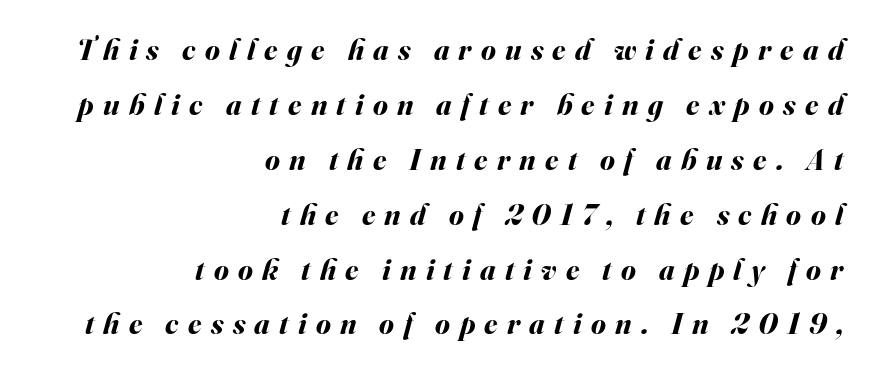
Q: Is the text bold? A: Yes.
Q: Is the text italic (slanted)? A: Yes, it leans right by about 16 degrees.
Q: Is the text underlined? A: No.
Q: How is the paragraph aligned? A: Right-aligned.
Q: Is the spacing between letters normal or unusually wide? A: Unusually wide.
Q: Width (condensed, normal, or wide)? A: Normal.
Q: Stroke contrast? A: Medium.
Q: x-height? A: Small.
Q: Monospaced? A: No.
